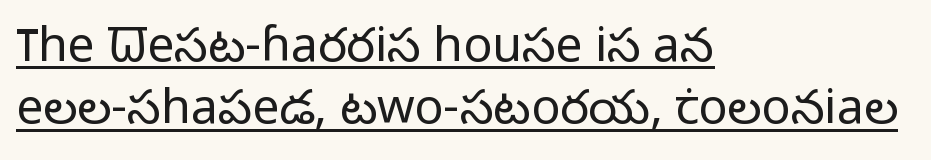
{"serif": "no", "italic": "no", "bold": "no", "weight": "light", "width": "normal", "stroke_contrast": "low", "x_height": "medium", "monospaced": "no", "underline": "yes", "align": "left", "line_spacing": "normal", "line_spacing_ratio": 1.3, "letter_spacing": "normal", "letter_spacing_em": 0.0, "glyph_px": 48}
